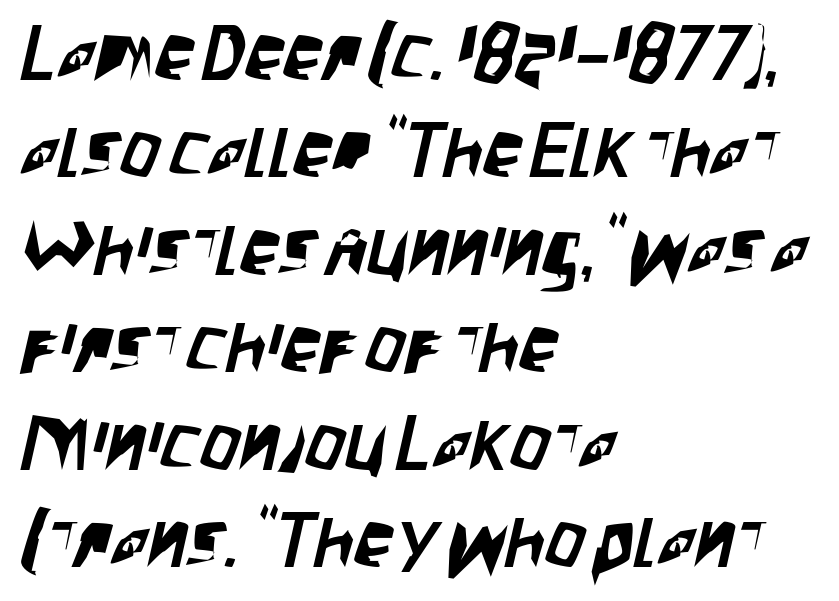
Q: Is the typeface a serif or a sans-serif typeface? A: Sans-serif.
Q: Is the text underlined? A: No.
Q: How is the paragraph aligned? A: Left-aligned.
Q: Is the spacing between letters normal or unusually wide? A: Normal.
Q: Is the spacing between lines tight, normal or loose? A: Normal.
Q: Width (condensed, normal, or wide)? A: Condensed.
Q: Stroke contrast? A: Low.
Q: x-height? A: Large.
Q: Monospaced? A: No.
